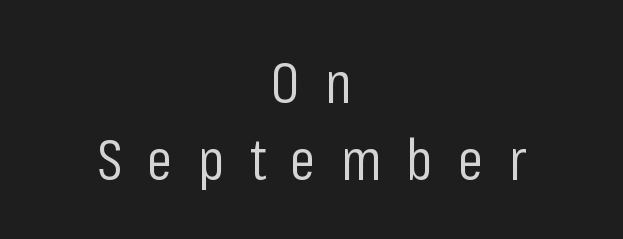
Q: Is the text bold? A: No.
Q: Is the text italic (slanted)? A: No, it is upright.
Q: Is the typeface a serif or a sans-serif typeface? A: Sans-serif.
Q: Is the text underlined? A: No.
Q: How is the paragraph aligned? A: Centered.
Q: Is the spacing between letters normal or unusually wide? A: Unusually wide.
Q: Is the spacing between lines tight, normal or loose? A: Normal.
Q: Width (condensed, normal, or wide)? A: Condensed.
Q: Stroke contrast? A: Low.
Q: x-height? A: Medium.
Q: Monospaced? A: No.
